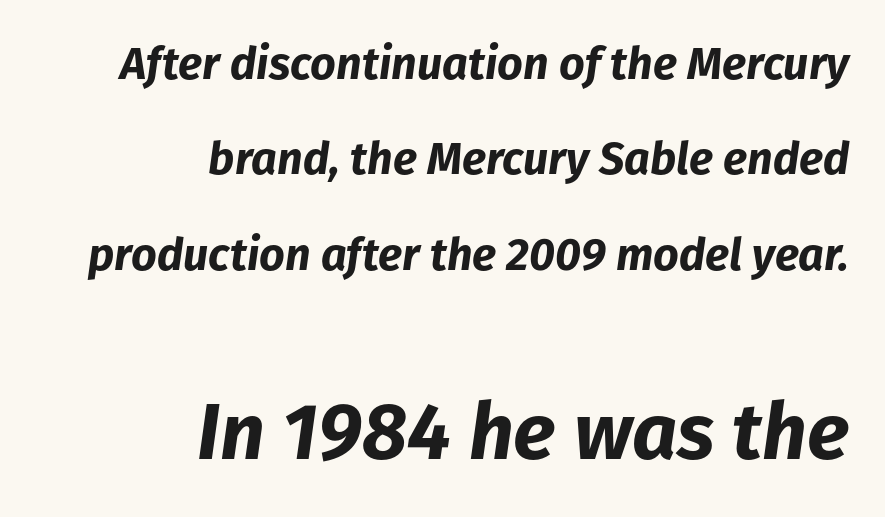
Q: Is the text bold? A: Yes.
Q: Is the text italic (slanted)? A: Yes, it leans right by about 8 degrees.
Q: Is the text underlined? A: No.
Q: How is the paragraph aligned? A: Right-aligned.
Q: Is the spacing between letters normal or unusually wide? A: Normal.
Q: Is the spacing between lines tight, normal or loose? A: Loose.
Q: Which block of text is set in a larger size, the first (top) or the second (bottom)? A: The second (bottom) one.
Q: Width (condensed, normal, or wide)? A: Normal.
Q: Stroke contrast? A: Low.
Q: x-height? A: Medium.
Q: Monospaced? A: No.
